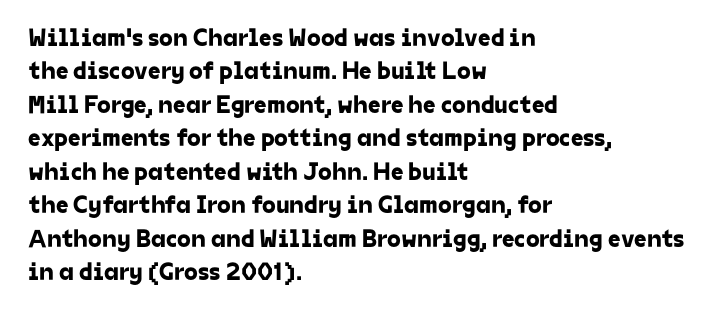
Q: Is the text underlined? A: No.
Q: How is the paragraph aligned? A: Left-aligned.
Q: Is the spacing between letters normal or unusually wide? A: Normal.
Q: Is the spacing between lines tight, normal or loose? A: Normal.
